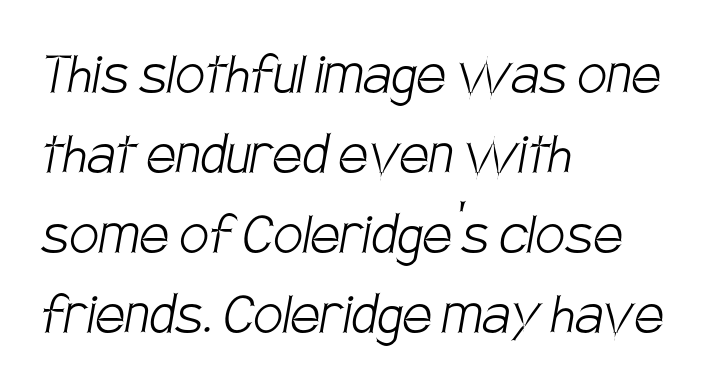
The image shows 66 px light, condensed sans-serif type; set left-aligned, line spacing 1.21x, normal letter spacing, not underlined; low stroke contrast and a large x-height.
